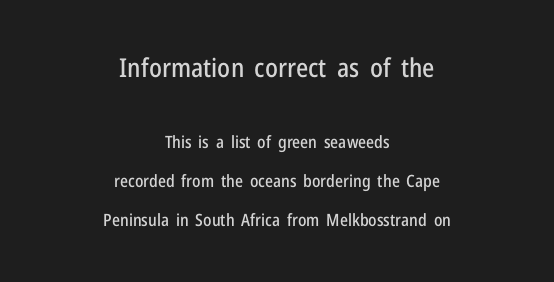
{"italic": "no", "underline": "no", "align": "center", "line_spacing": "loose", "line_spacing_ratio": 2.29, "letter_spacing": "normal", "letter_spacing_em": 0.0, "larger_block": "first", "size_ratio": 1.53, "glyph_px": 26}
